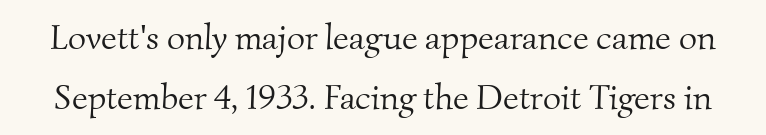
Varying glyph widths throughout — classic text-font behaviour. Stroke mass is kept to a normal reading level or below. A typesetter would label this face a serif. Default kerning and tracking; the words read as compact shapes. Bare-footed words on every line.
